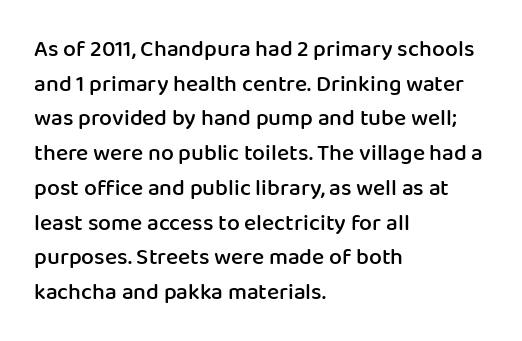
Students, observe: this is what conventionally led text looks like. Any mark beneath the type? The region is blank. On the weight axis this lands at semibold, roughly 600. These lines stack with their left ends in a neat column.
